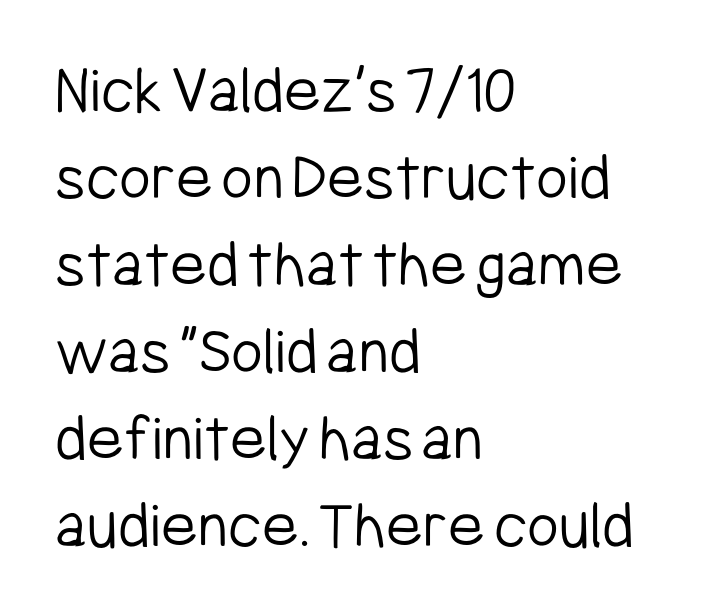
These lines are composed in type without serifs. Caption: multi-line text, flush left, ragged right. Standard letterfit; no display-style spreading of the glyphs. A typesetter would call this leading conventional body-copy spacing. The typeface has the unassuming heft of standard copy or less.
